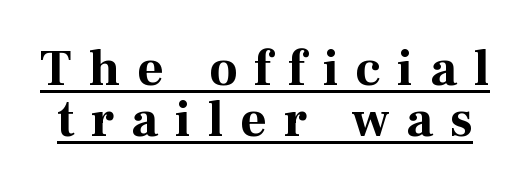
The image shows 51 px bold serif type, upright; set tight line spacing (1.0x), unusually wide letter spacing (+0.33 em), underlined; medium stroke contrast and a medium x-height.
